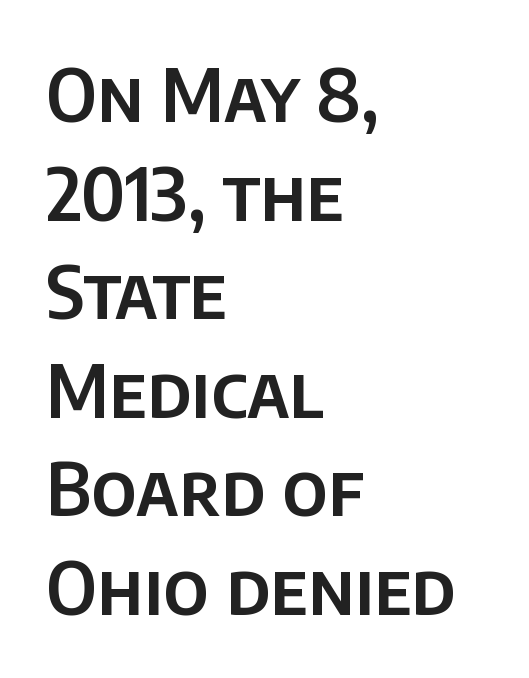
{"serif": "no", "italic": "no", "width": "normal", "stroke_contrast": "low", "x_height": "large", "monospaced": "no", "underline": "no", "align": "left", "line_spacing": "normal", "line_spacing_ratio": 1.35, "letter_spacing": "normal", "letter_spacing_em": 0.0, "glyph_px": 73}
